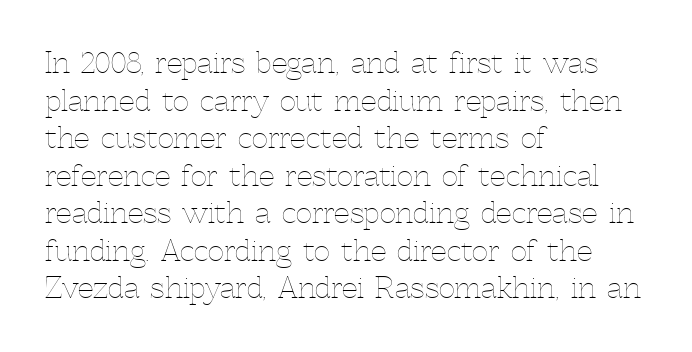
Caption: multi-line text, flush left, ragged right. No italicization has been applied; the sample stays upright. Regular leading. Heaviness? Minimal to ordinary, like unemphasized prose. Decoration check: the copy has no underline. The letterforms sit shoulder to shoulder at normal distance.
